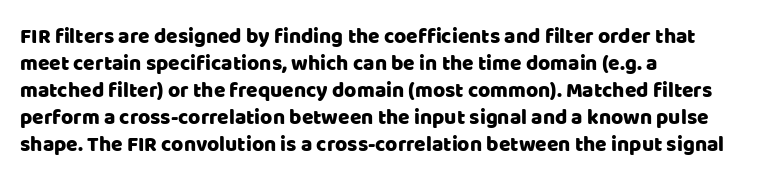
{"italic": "no", "underline": "no", "align": "left", "line_spacing": "normal", "line_spacing_ratio": 1.29, "letter_spacing": "normal", "letter_spacing_em": 0.0, "glyph_px": 21}
